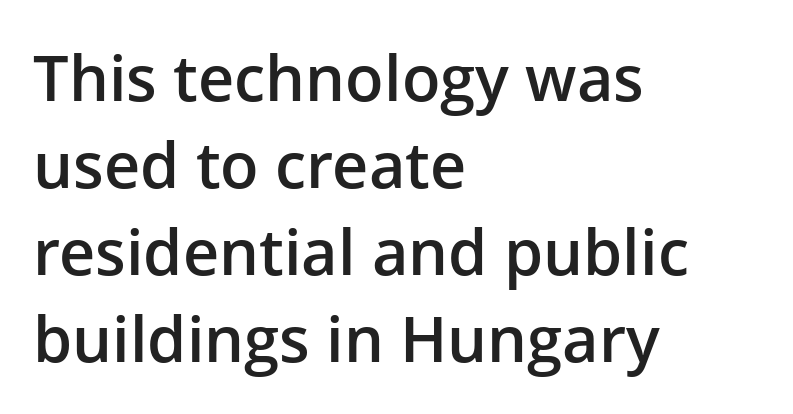
The image shows 63 px semibold sans-serif type, upright; set left-aligned, normal line spacing (1.38x), normal letter spacing, not underlined; low stroke contrast and a medium x-height.
